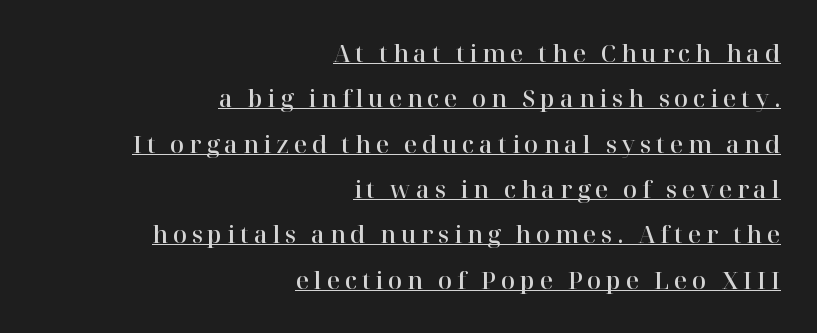
The image shows 23 px text type, upright; set right-aligned, loose line spacing (1.97x), unusually wide letter spacing (+0.21 em), underlined.
